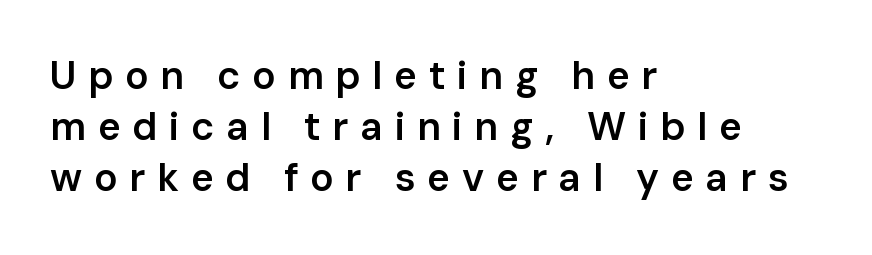
{"serif": "no", "italic": "no", "bold": "semi", "weight": "semibold", "width": "normal", "stroke_contrast": "low", "x_height": "medium", "monospaced": "no", "underline": "no", "align": "left", "line_spacing": "normal", "line_spacing_ratio": 1.31, "letter_spacing": "wide", "letter_spacing_em": 0.3, "glyph_px": 39}
